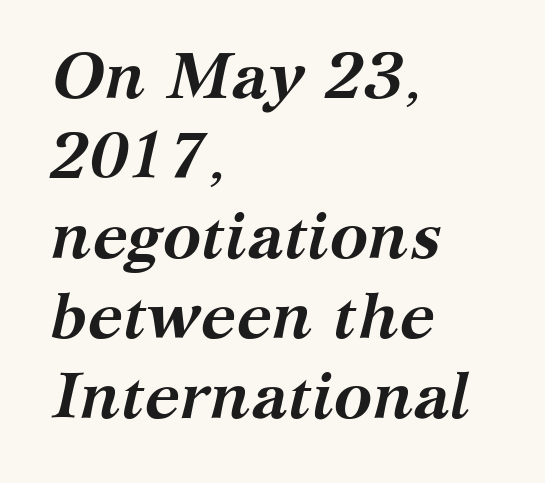
{"serif": "yes", "italic": "yes", "lean": "right", "slant_degrees": 12, "bold": "yes", "weight": "semibold", "width": "normal", "stroke_contrast": "medium", "x_height": "medium", "monospaced": "no", "underline": "no", "align": "left", "line_spacing_ratio": 1.23, "letter_spacing": "normal", "letter_spacing_em": 0.0, "glyph_px": 65}
